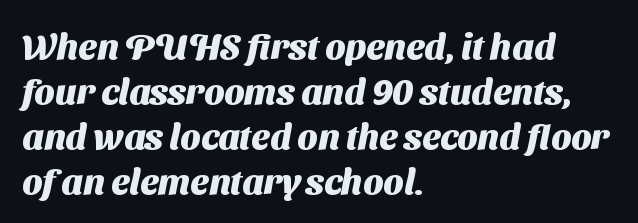
The image shows 36 px heavy sans-serif type; set left-aligned, normal line spacing (1.25x), normal letter spacing, not underlined; medium stroke contrast and a medium x-height.
